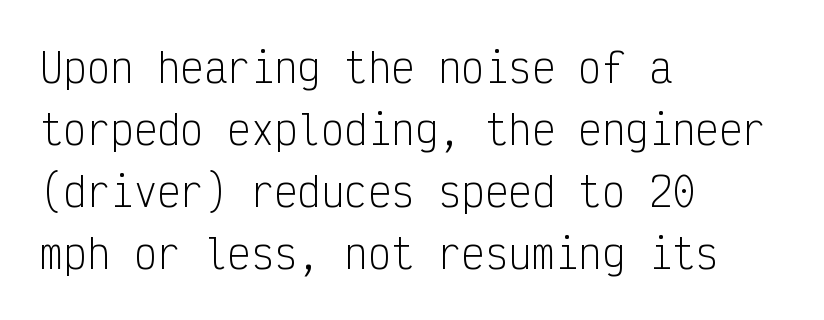
Q: Is the text bold? A: No.
Q: Is the text italic (slanted)? A: No, it is upright.
Q: Is the typeface a serif or a sans-serif typeface? A: Sans-serif.
Q: Is the text underlined? A: No.
Q: How is the paragraph aligned? A: Left-aligned.
Q: Is the spacing between letters normal or unusually wide? A: Normal.
Q: Is the spacing between lines tight, normal or loose? A: Normal.
Q: Width (condensed, normal, or wide)? A: Condensed.
Q: Stroke contrast? A: Low.
Q: x-height? A: Medium.
Q: Monospaced? A: Yes.
